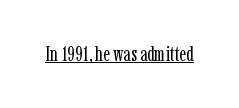
The image shows 21 px text type, upright; set normal letter spacing, underlined.
